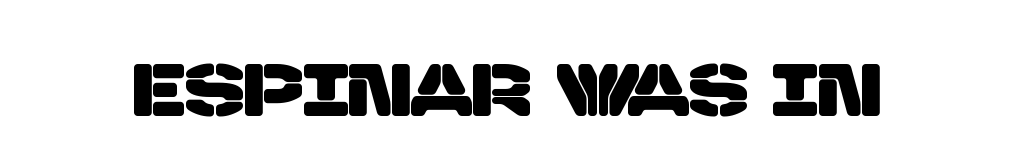
The image shows 74 px sans-serif type; set normal letter spacing, not underlined; low stroke contrast and a large x-height.
